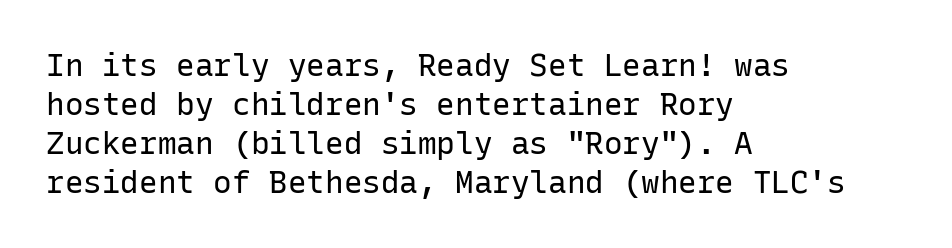
The image shows 31 px regular-weight sans-serif type, upright, monospaced; set left-aligned, normal line spacing (1.26x), normal letter spacing, not underlined; low stroke contrast and a medium x-height.
